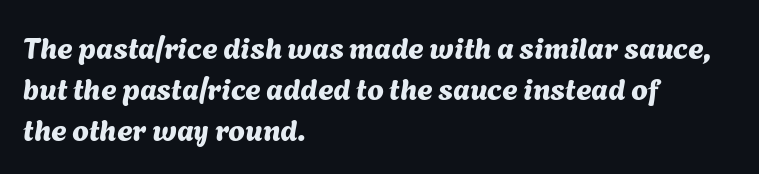
Q: Is the typeface a serif or a sans-serif typeface? A: Sans-serif.
Q: Is the text underlined? A: No.
Q: How is the paragraph aligned? A: Left-aligned.
Q: Is the spacing between letters normal or unusually wide? A: Normal.
Q: Is the spacing between lines tight, normal or loose? A: Normal.
Q: Width (condensed, normal, or wide)? A: Normal.
Q: Stroke contrast? A: Medium.
Q: x-height? A: Medium.
Q: Monospaced? A: No.
